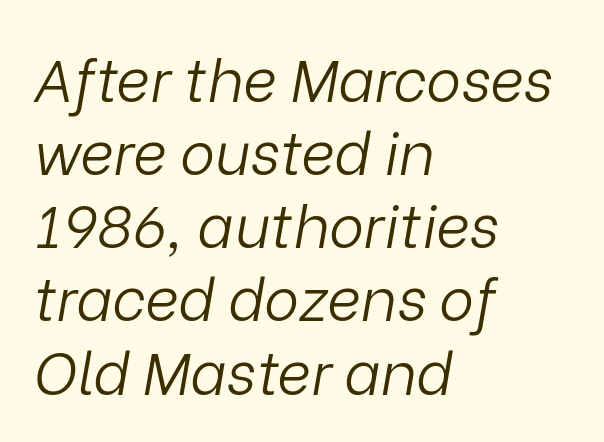
No extra ink here — the face is not bold. These lines are rendered in a variable-pitch font. Underline: absent. The typography opts for an oblique posture over an upright one.
